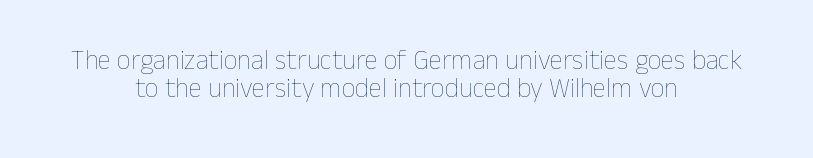
Q: Is the text bold? A: No.
Q: Is the text italic (slanted)? A: No, it is upright.
Q: Is the text underlined? A: No.
Q: How is the paragraph aligned? A: Centered.
Q: Is the spacing between letters normal or unusually wide? A: Normal.
Q: Is the spacing between lines tight, normal or loose? A: Tight.
